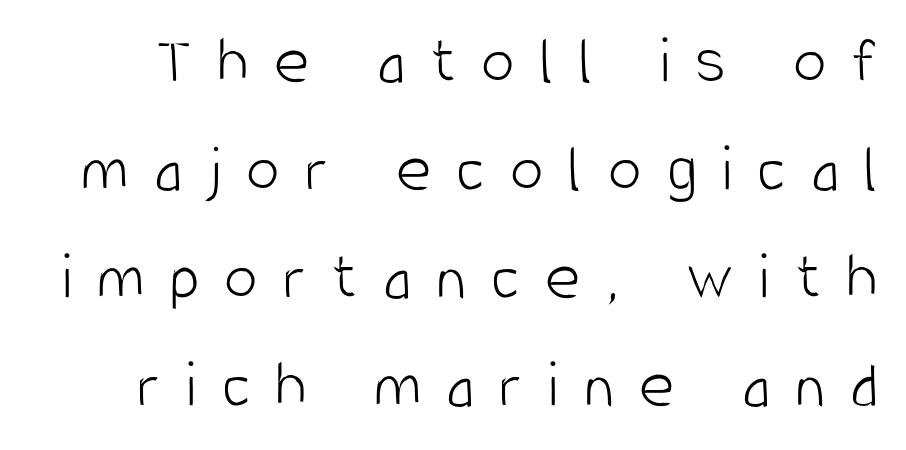
Q: Is the text bold? A: No.
Q: Is the text italic (slanted)? A: No, it is upright.
Q: Is the typeface a serif or a sans-serif typeface? A: Sans-serif.
Q: Is the text underlined? A: No.
Q: Is the spacing between letters normal or unusually wide? A: Unusually wide.
Q: Is the spacing between lines tight, normal or loose? A: Normal.
Q: Width (condensed, normal, or wide)? A: Condensed.
Q: Stroke contrast? A: Low.
Q: x-height? A: Large.
Q: Monospaced? A: No.
